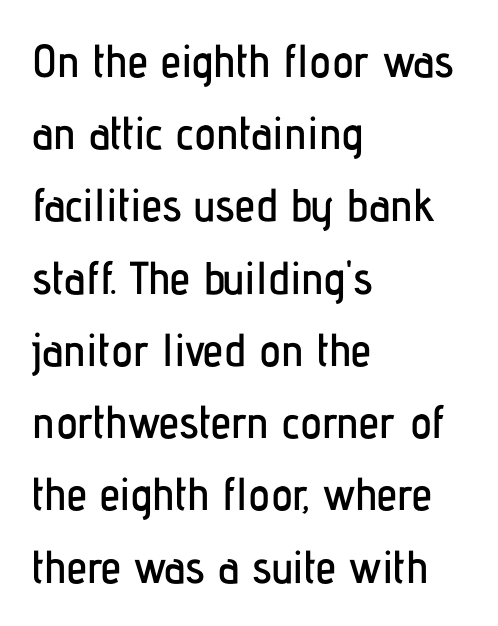
{"serif": "no", "italic": "no", "width": "condensed", "stroke_contrast": "low", "x_height": "medium", "monospaced": "no", "underline": "no", "align": "left", "line_spacing": "normal", "line_spacing_ratio": 1.57, "letter_spacing": "normal", "letter_spacing_em": 0.0, "glyph_px": 46}
